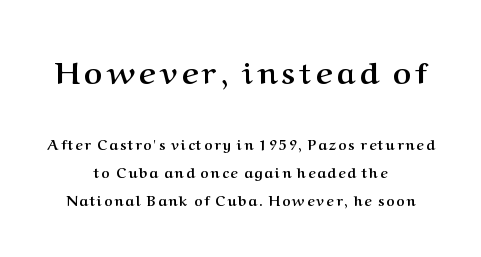
{"serif": "yes", "italic": "no", "bold": "yes", "weight": "semibold", "width": "normal", "stroke_contrast": "medium", "x_height": "medium", "monospaced": "no", "underline": "no", "align": "center", "line_spacing": "loose", "line_spacing_ratio": 1.99, "larger_block": "first", "size_ratio": 2.21, "glyph_px": 31}
